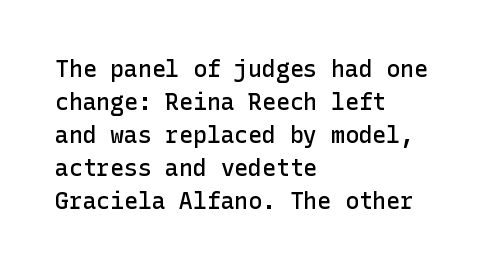
The image shows 23 px text type, upright; set left-aligned, normal line spacing (1.44x), normal letter spacing, not underlined.
